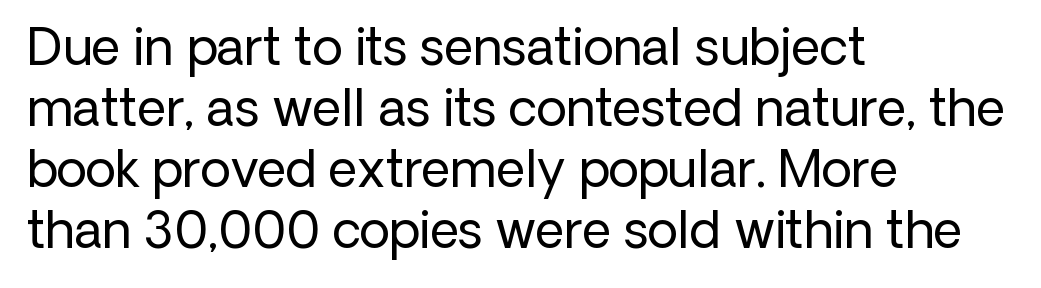
Every character sits straight up, as roman type does. Clear beneath every line of the passage. Examine the stroke ends and you'll find no serifs. Students, note that the glyphs here touch the page at normal intervals. The rendering uses natural spacing where letterforms have individual widths. Letters have the restrained weight of plain body copy at most.
